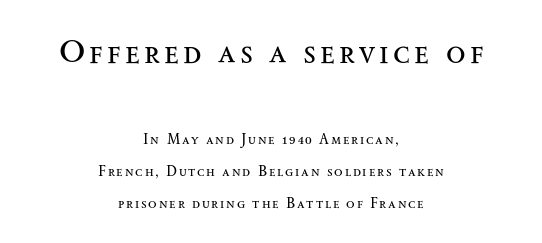
{"serif": "yes", "italic": "no", "bold": "no", "weight": "regular", "width": "wide", "stroke_contrast": "medium", "x_height": "small", "monospaced": "no", "underline": "no", "align": "center", "line_spacing": "loose", "line_spacing_ratio": 2.29, "larger_block": "first", "size_ratio": 2.29, "glyph_px": 32}
